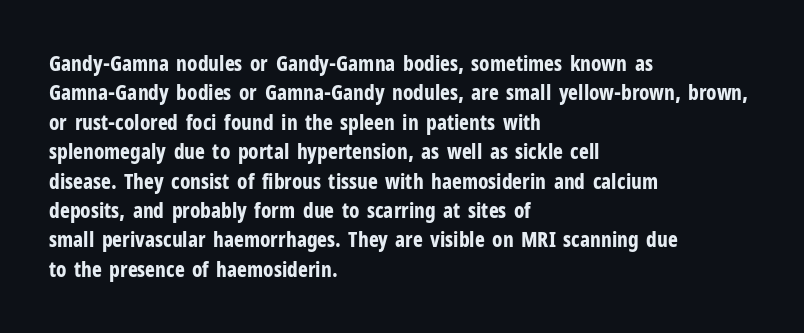
The image shows 21 px bold type, upright; set left-aligned, normal line spacing (1.4x), normal letter spacing, not underlined.
